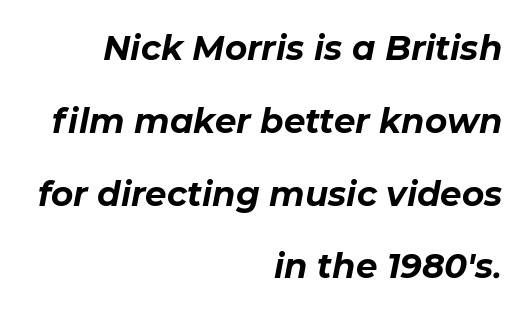
Q: Is the text bold? A: Yes.
Q: Is the text italic (slanted)? A: Yes, it leans right by about 11 degrees.
Q: Is the text underlined? A: No.
Q: How is the paragraph aligned? A: Right-aligned.
Q: Is the spacing between letters normal or unusually wide? A: Normal.
Q: Is the spacing between lines tight, normal or loose? A: Loose.
Q: Width (condensed, normal, or wide)? A: Normal.
Q: Stroke contrast? A: Low.
Q: x-height? A: Medium.
Q: Monospaced? A: No.
